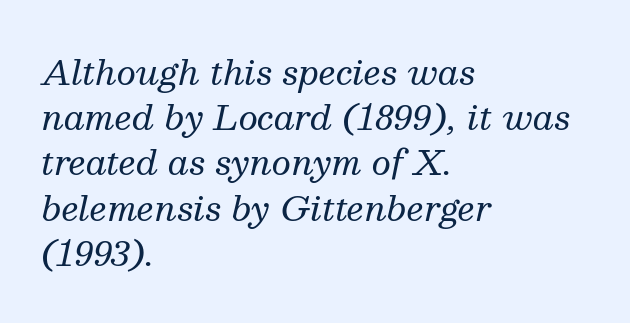
You can tell from the footed stems that serif type was used. The font is comparable to plain body text, perhaps lighter. The rendering keeps characters at their native spacing. Do the characters align in a grid? No, the font is proportional. One glance says typical: line gaps are just what's usual.
